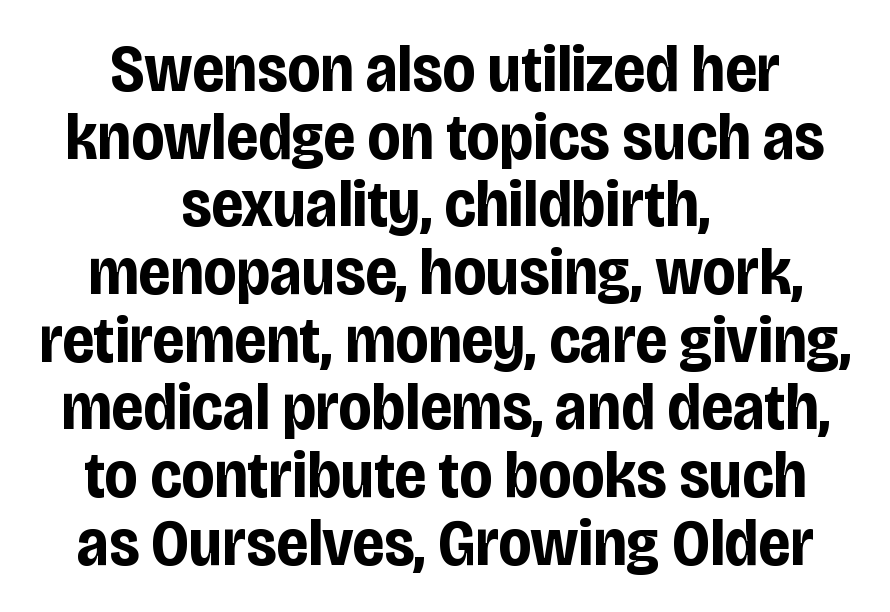
Q: Is the text bold? A: Yes.
Q: Is the text italic (slanted)? A: No, it is upright.
Q: Is the typeface a serif or a sans-serif typeface? A: Sans-serif.
Q: Is the text underlined? A: No.
Q: How is the paragraph aligned? A: Centered.
Q: Is the spacing between letters normal or unusually wide? A: Normal.
Q: Is the spacing between lines tight, normal or loose? A: Tight.
Q: Width (condensed, normal, or wide)? A: Condensed.
Q: Stroke contrast? A: Low.
Q: x-height? A: Large.
Q: Monospaced? A: No.
